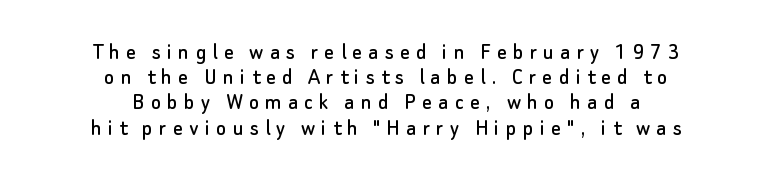
{"italic": "no", "underline": "no", "align": "center", "line_spacing": "tight", "line_spacing_ratio": 1.05, "letter_spacing": "wide", "letter_spacing_em": 0.26, "glyph_px": 24}
